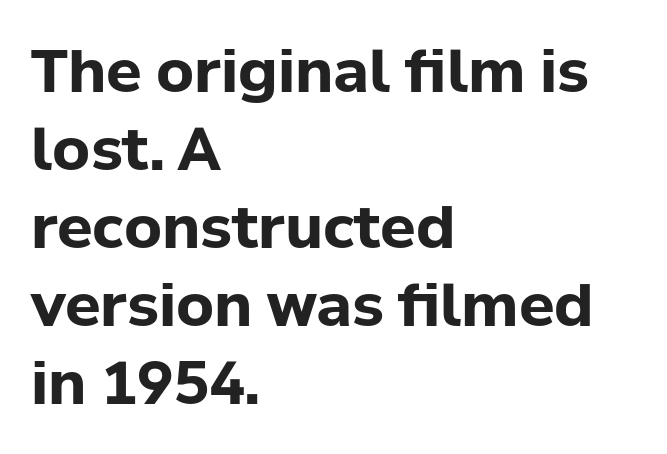
The image shows 59 px bold sans-serif type, upright; set left-aligned, normal line spacing (1.32x), normal letter spacing, not underlined; low stroke contrast and a medium x-height.
